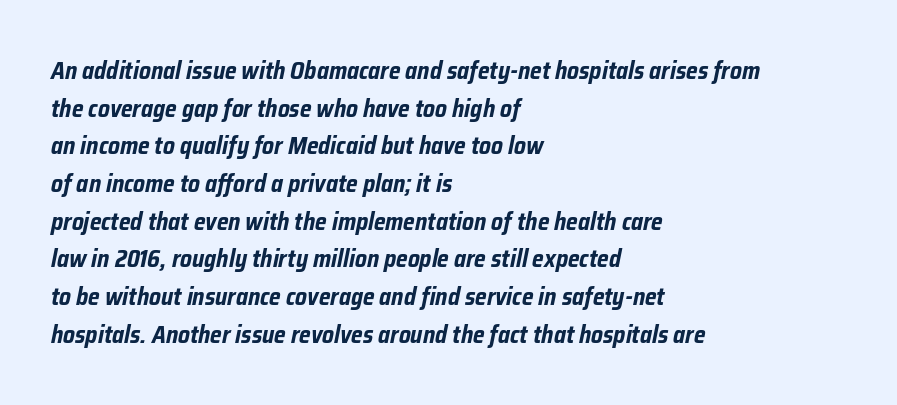
{"italic": "yes", "lean": "right", "slant_degrees": 12, "bold": "yes", "underline": "no", "align": "left", "line_spacing": "normal", "line_spacing_ratio": 1.57, "letter_spacing": "normal", "letter_spacing_em": 0.0, "glyph_px": 24}
